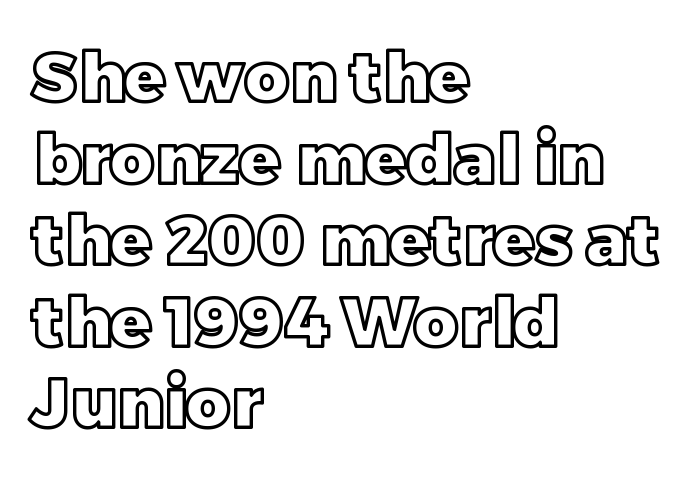
Observe the ordinary spacing: letters are neighbours, not strangers. This rendering features lettering with no underline. Upright lettering throughout. Do the characters align in a grid? No, the font is proportional. The lines are quadded left.
